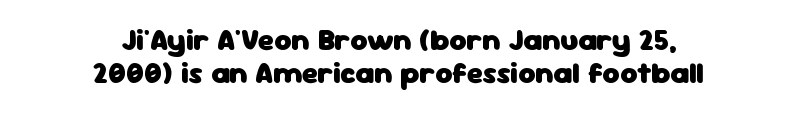
{"serif": "no", "italic": "no", "bold": "yes", "weight": "heavy", "width": "normal", "stroke_contrast": "low", "x_height": "medium", "monospaced": "no", "underline": "no", "align": "center", "line_spacing": "tight", "line_spacing_ratio": 1.11, "letter_spacing": "normal", "letter_spacing_em": 0.0, "glyph_px": 30}
